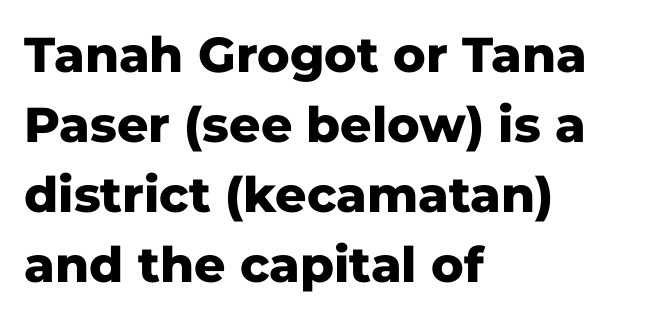
Q: Is the text bold? A: Yes.
Q: Is the text italic (slanted)? A: No, it is upright.
Q: Is the typeface a serif or a sans-serif typeface? A: Sans-serif.
Q: Is the text underlined? A: No.
Q: How is the paragraph aligned? A: Left-aligned.
Q: Is the spacing between letters normal or unusually wide? A: Normal.
Q: Is the spacing between lines tight, normal or loose? A: Normal.
Q: Width (condensed, normal, or wide)? A: Normal.
Q: Stroke contrast? A: Low.
Q: x-height? A: Medium.
Q: Monospaced? A: No.
